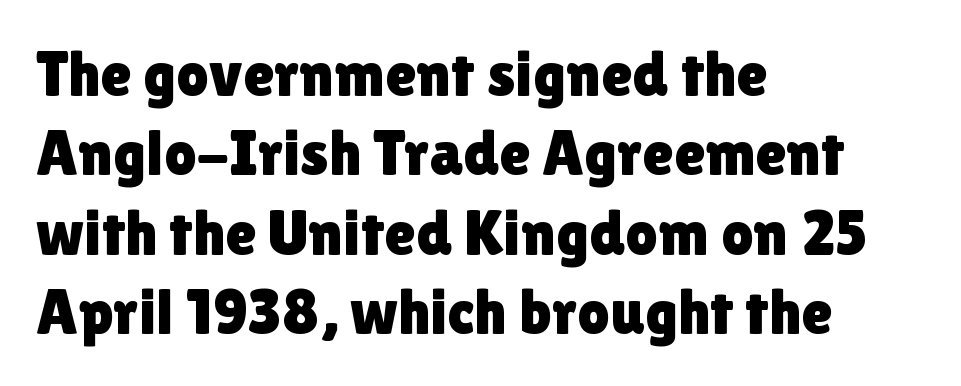
{"serif": "no", "italic": "no", "width": "normal", "stroke_contrast": "low", "x_height": "medium", "monospaced": "no", "underline": "no", "align": "left", "line_spacing_ratio": 1.24, "letter_spacing": "normal", "letter_spacing_em": 0.0, "glyph_px": 64}
